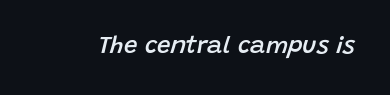
The image shows 24 px text type, italic (leaning right); set normal letter spacing, not underlined.
